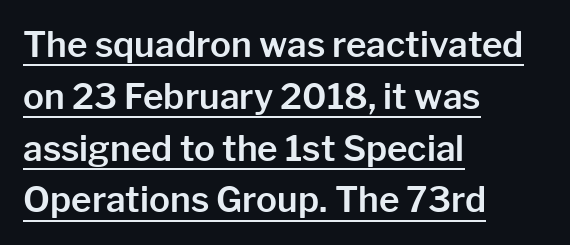
Q: Is the text italic (slanted)? A: No, it is upright.
Q: Is the typeface a serif or a sans-serif typeface? A: Sans-serif.
Q: Is the text underlined? A: Yes.
Q: How is the paragraph aligned? A: Left-aligned.
Q: Is the spacing between letters normal or unusually wide? A: Normal.
Q: Is the spacing between lines tight, normal or loose? A: Normal.
Q: Width (condensed, normal, or wide)? A: Normal.
Q: Stroke contrast? A: Low.
Q: x-height? A: Medium.
Q: Monospaced? A: No.
